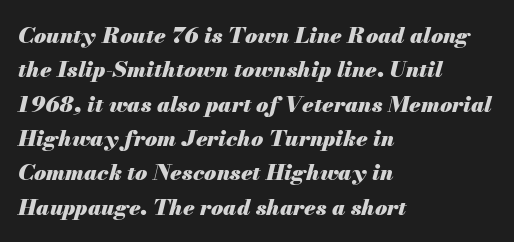
The image shows 22 px bold type, italic (leaning right); set left-aligned, normal line spacing (1.56x), normal letter spacing, not underlined.
